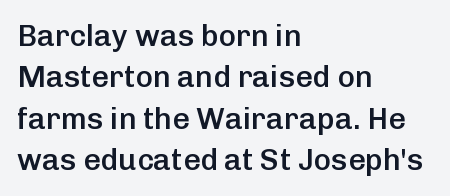
The image shows 30 px semibold sans-serif type, upright; set left-aligned, normal line spacing (1.38x), normal letter spacing, not underlined; low stroke contrast and a medium x-height.
